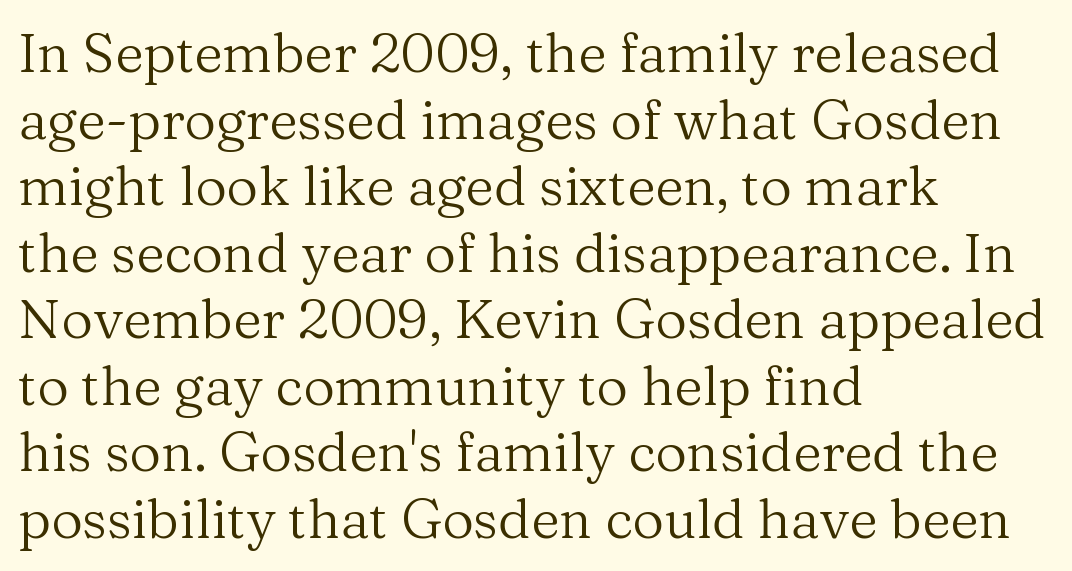
Little horizontal feet cap the strokes, marking this as serif type. The typesetting does not lean heavy: it is not bold. Is the block centered? No — it sits flush against the left margin. The area under the type is left untouched. Note the varied advance widths — an 'i' is clearly narrower than an 'm'. Ascenders rise straight up at ninety degrees.
